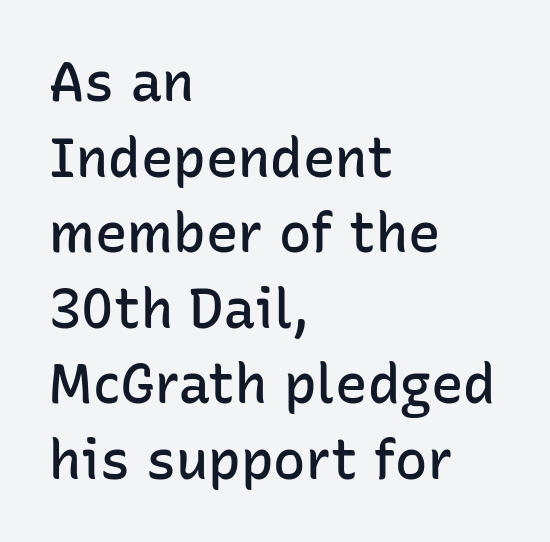
Each glyph is drawn with semibold strokes, heavier than normal yet not fully bold. This rendering features lettering with no underline. The passage shown is typed in a proportional face where columns would drift. The paragraph shown leans on its left margin. A typesetter would label this face a sans.
